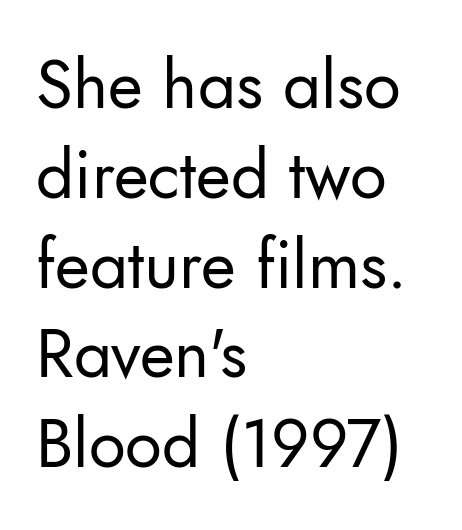
Q: Is the text bold? A: No.
Q: Is the text italic (slanted)? A: No, it is upright.
Q: Is the typeface a serif or a sans-serif typeface? A: Sans-serif.
Q: Is the text underlined? A: No.
Q: How is the paragraph aligned? A: Left-aligned.
Q: Is the spacing between letters normal or unusually wide? A: Normal.
Q: Is the spacing between lines tight, normal or loose? A: Normal.
Q: Width (condensed, normal, or wide)? A: Normal.
Q: Stroke contrast? A: Low.
Q: x-height? A: Small.
Q: Monospaced? A: No.
